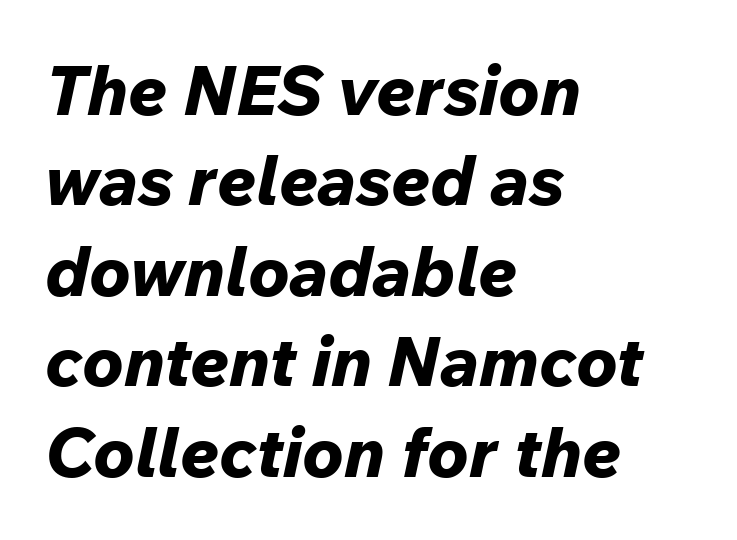
Underline: absent. The passage shown is typed in a proportional face where columns would drift. The type is set solid horizontally, with unmodified tracking. Horizontally, the lines are justified to the leading edge only.
